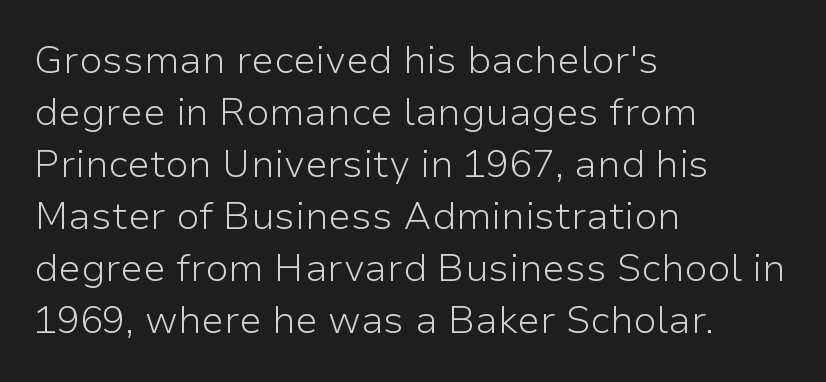
The image shows 38 px light sans-serif type, upright; set left-aligned, normal line spacing (1.37x), normal letter spacing, not underlined; low stroke contrast and a medium x-height.
